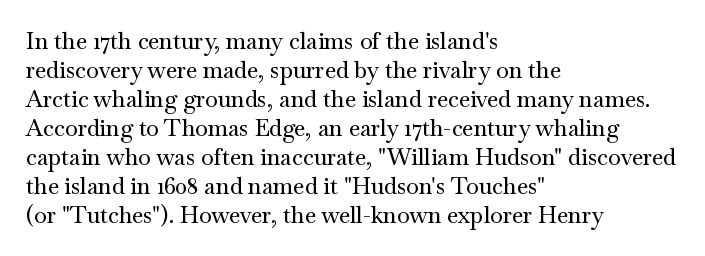
The image shows 23 px text type, upright; set left-aligned, normal line spacing (1.26x), normal letter spacing, not underlined.
